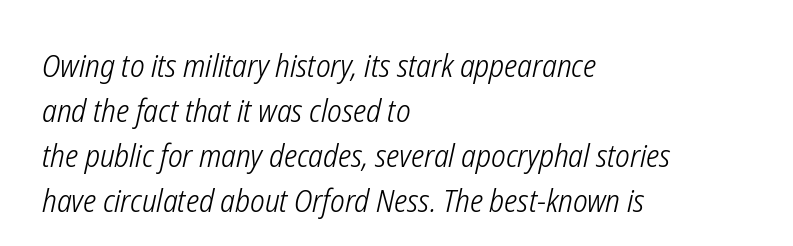
Q: Is the text bold? A: No.
Q: Is the text italic (slanted)? A: Yes, it leans right by about 12 degrees.
Q: Is the text underlined? A: No.
Q: How is the paragraph aligned? A: Left-aligned.
Q: Is the spacing between letters normal or unusually wide? A: Normal.
Q: Is the spacing between lines tight, normal or loose? A: Normal.
Q: Width (condensed, normal, or wide)? A: Condensed.
Q: Stroke contrast? A: Low.
Q: x-height? A: Medium.
Q: Monospaced? A: No.
